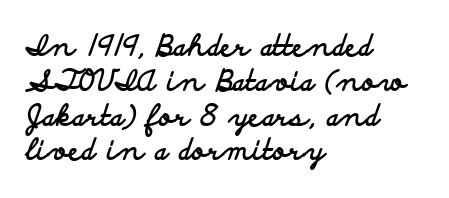
Q: Is the text bold? A: Yes.
Q: Is the text italic (slanted)? A: Yes.
Q: Is the typeface a serif or a sans-serif typeface? A: Sans-serif.
Q: Is the text underlined? A: No.
Q: How is the paragraph aligned? A: Left-aligned.
Q: Is the spacing between letters normal or unusually wide? A: Normal.
Q: Width (condensed, normal, or wide)? A: Wide.
Q: Stroke contrast? A: Low.
Q: x-height? A: Small.
Q: Monospaced? A: No.
